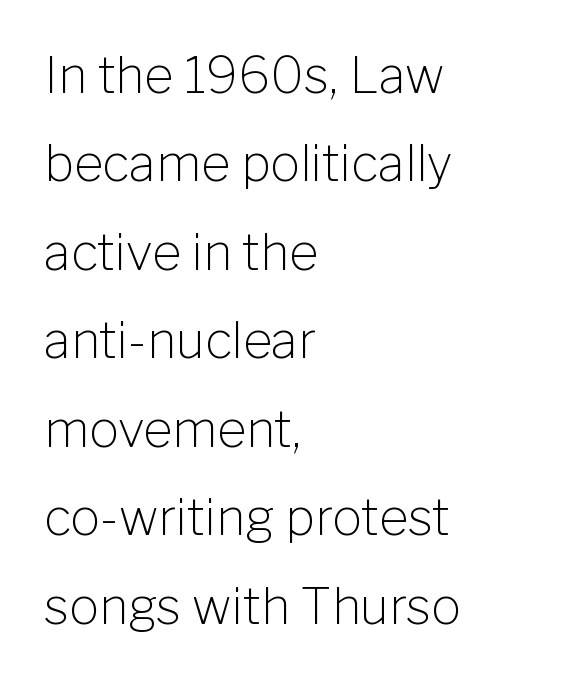
The image shows 50 px light sans-serif type, upright; set left-aligned, line spacing 1.77x, normal letter spacing, not underlined; low stroke contrast and a medium x-height.
